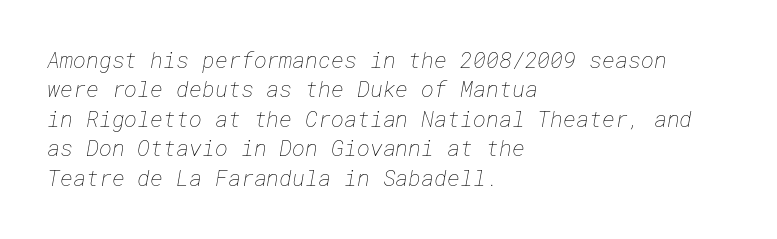
The rendering uses a moderate line-height, typical for paragraphs. Nothing heavy about these letters — not bold at all. In CSS terms this would be text-align: left. No extra tracking has been applied to these lines.
